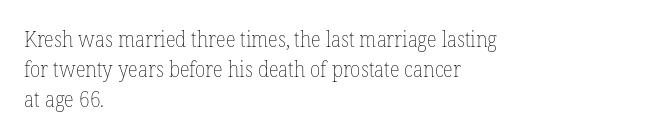
{"italic": "no", "bold": "no", "underline": "no", "align": "left", "line_spacing": "normal", "line_spacing_ratio": 1.44, "letter_spacing": "normal", "letter_spacing_em": 0.0, "glyph_px": 21}
